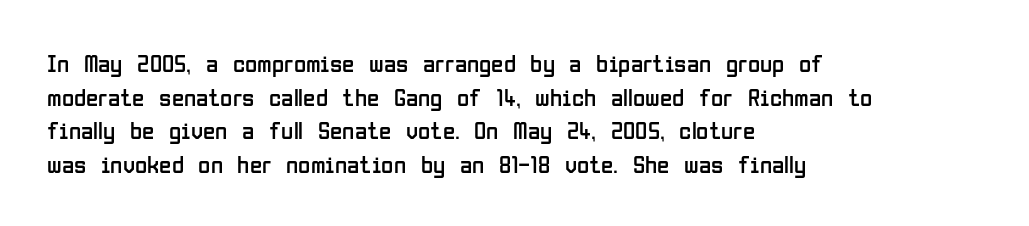
{"italic": "no", "bold": "no", "underline": "no", "align": "left", "line_spacing": "normal", "line_spacing_ratio": 1.35, "letter_spacing": "normal", "letter_spacing_em": 0.0, "glyph_px": 25}
